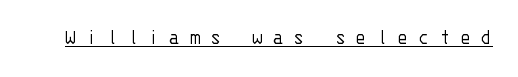
The image shows 22 px text type, upright; set unusually wide letter spacing (+0.46 em), underlined.
